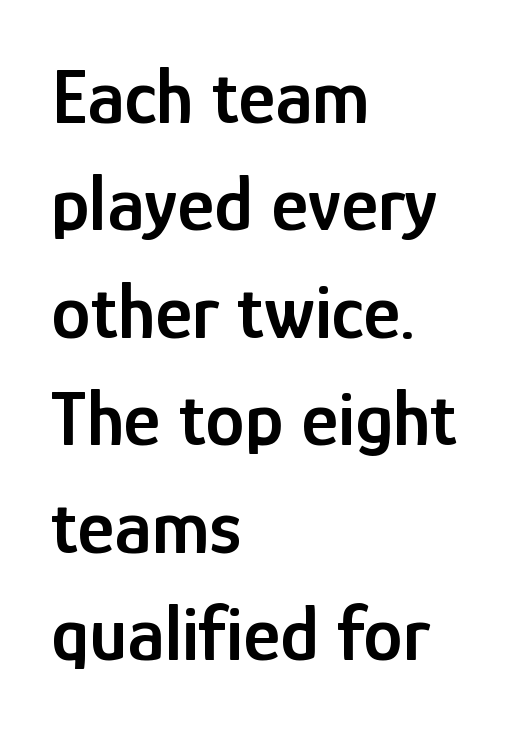
A normal amount of white space separates one row of letters from the next. Each word holds together tightly as a unit, with standard inter-letter gaps. Each letter's strokes conclude bluntly, with no projecting serifs. The lines in this sample share a left origin and differ only in where they stop. Does the weight exceed regular? Yes, but only to semibold. Looks like regular typesetting: each glyph gets only the width it needs.
